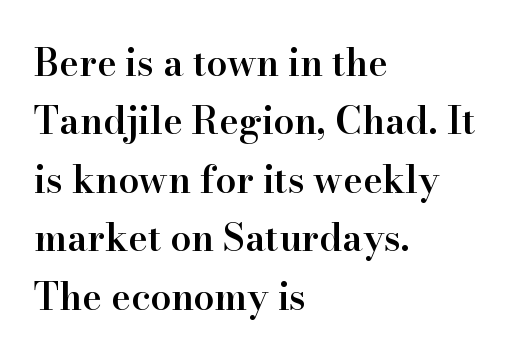
Q: Is the text bold? A: Semi-bold.
Q: Is the text italic (slanted)? A: No, it is upright.
Q: Is the typeface a serif or a sans-serif typeface? A: Serif.
Q: Is the text underlined? A: No.
Q: How is the paragraph aligned? A: Left-aligned.
Q: Is the spacing between letters normal or unusually wide? A: Normal.
Q: Is the spacing between lines tight, normal or loose? A: Normal.
Q: Width (condensed, normal, or wide)? A: Normal.
Q: Stroke contrast? A: High.
Q: x-height? A: Small.
Q: Monospaced? A: No.
